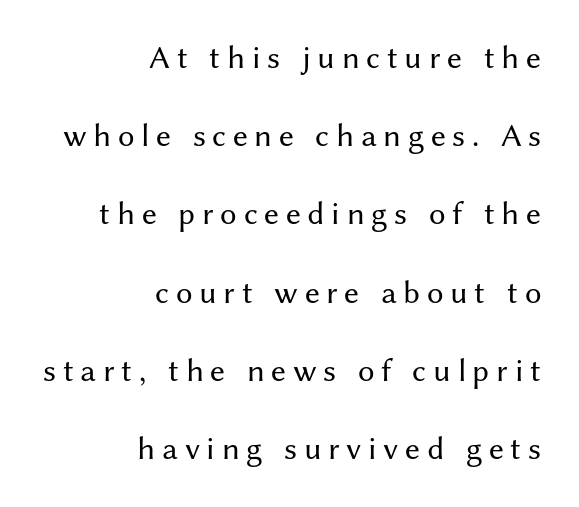
{"serif": "no", "italic": "no", "bold": "no", "weight": "regular", "width": "normal", "stroke_contrast": "medium", "x_height": "medium", "monospaced": "no", "underline": "no", "align": "right", "line_spacing": "loose", "line_spacing_ratio": 2.37, "letter_spacing": "wide", "letter_spacing_em": 0.2, "glyph_px": 33}
